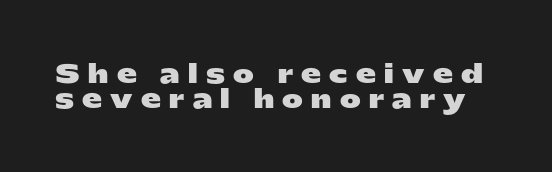
Weight: bold. In terms of posture, this sample is upright. A typesetter would call this heavily tracked-out type. These lines huddle together more closely than default settings would place them. Lines of text with bare space underneath.
